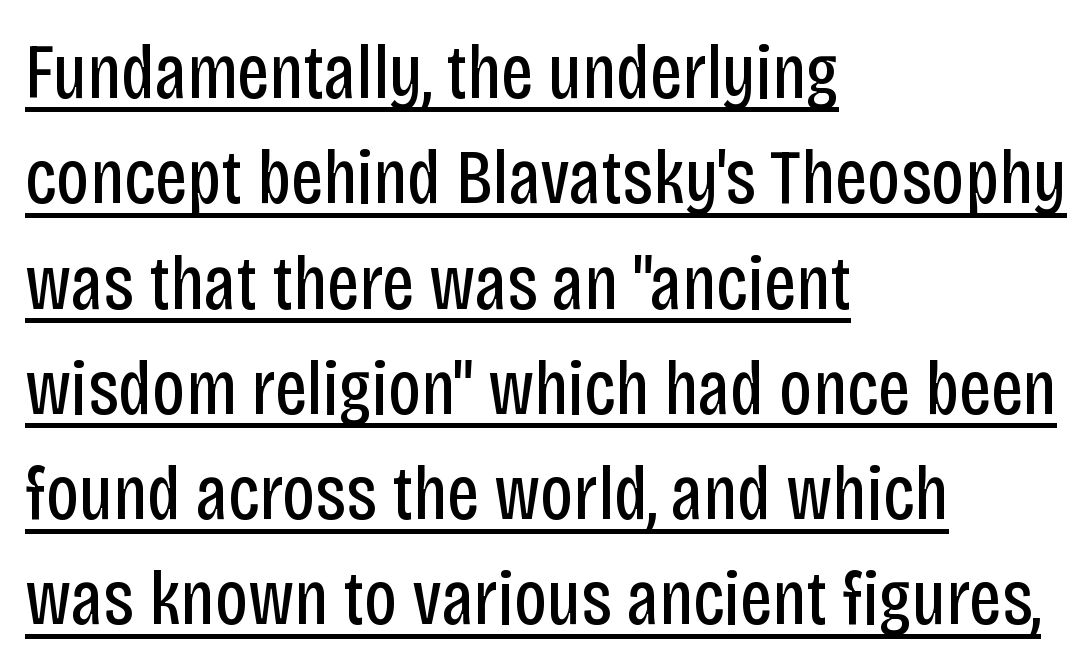
Q: Is the text bold? A: No.
Q: Is the text italic (slanted)? A: No, it is upright.
Q: Is the typeface a serif or a sans-serif typeface? A: Sans-serif.
Q: Is the text underlined? A: Yes.
Q: How is the paragraph aligned? A: Left-aligned.
Q: Is the spacing between letters normal or unusually wide? A: Normal.
Q: Is the spacing between lines tight, normal or loose? A: Normal.
Q: Width (condensed, normal, or wide)? A: Condensed.
Q: Stroke contrast? A: Low.
Q: x-height? A: Large.
Q: Monospaced? A: No.
